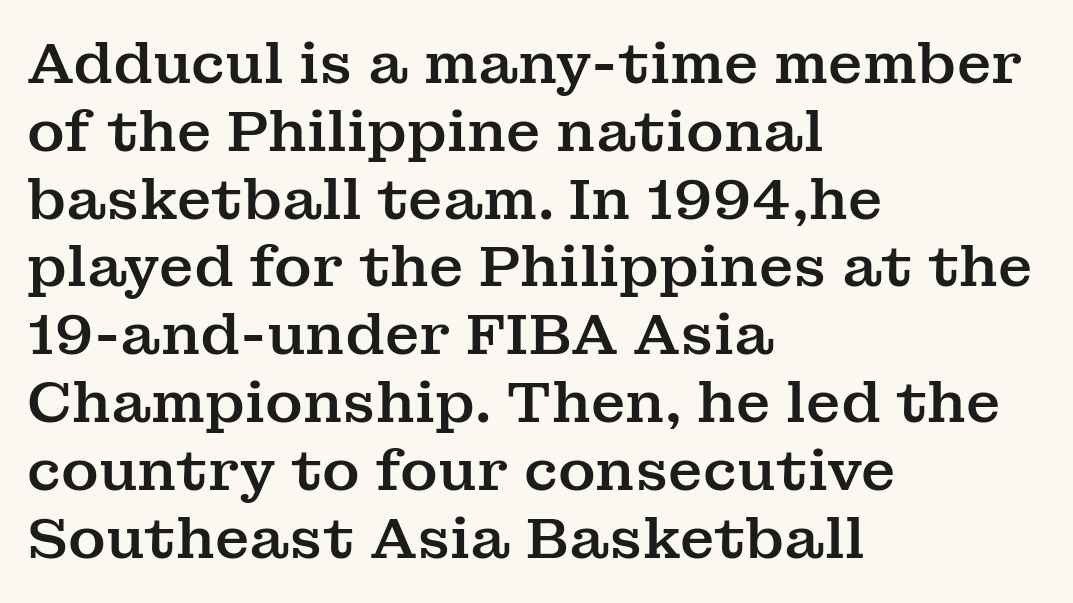
The image shows 57 px serif type, upright; set left-aligned, line spacing 1.19x, normal letter spacing, not underlined; medium stroke contrast and a medium x-height.
